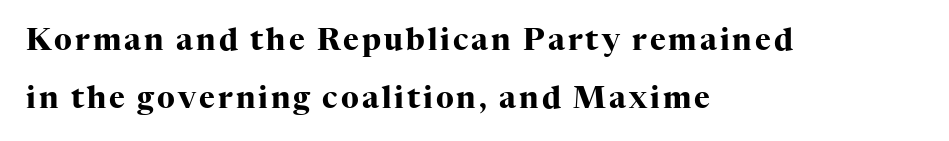
The typesetter chose a ragged-right arrangement here. Examine the stroke ends and you'll spot serifs. Just letters on the line, the space beneath them empty. Notice the wide empty band between every row — that's loose leading.
